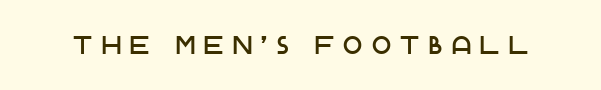
Q: Is the text italic (slanted)? A: No, it is upright.
Q: Is the text underlined? A: No.
Q: Is the spacing between letters normal or unusually wide? A: Unusually wide.
